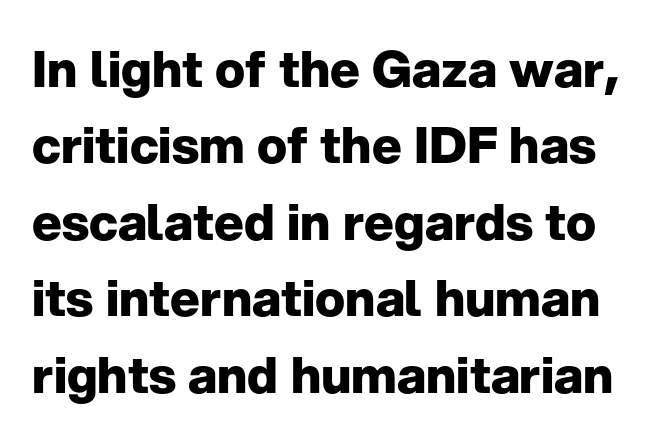
Q: Is the text bold? A: Yes.
Q: Is the text italic (slanted)? A: No, it is upright.
Q: Is the typeface a serif or a sans-serif typeface? A: Sans-serif.
Q: Is the text underlined? A: No.
Q: Is the spacing between letters normal or unusually wide? A: Normal.
Q: Is the spacing between lines tight, normal or loose? A: Normal.
Q: Width (condensed, normal, or wide)? A: Normal.
Q: Stroke contrast? A: Low.
Q: x-height? A: Medium.
Q: Monospaced? A: No.
